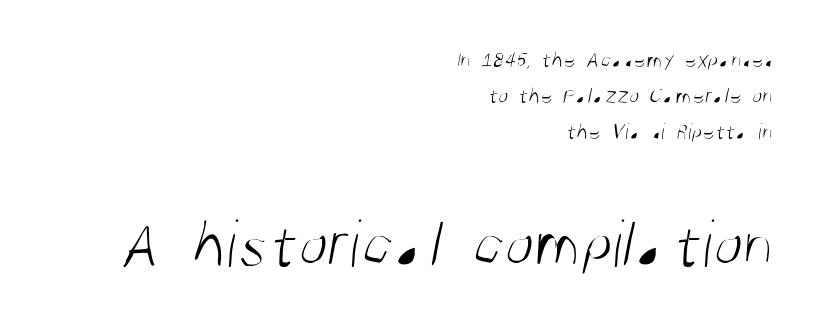
{"serif": "no", "bold": "no", "weight": "light", "width": "condensed", "stroke_contrast": "medium", "x_height": "large", "monospaced": "no", "underline": "no", "align": "right", "line_spacing": "normal", "line_spacing_ratio": 1.57, "letter_spacing": "normal", "letter_spacing_em": 0.0, "larger_block": "second", "size_ratio": 2.96, "glyph_px": 68}
